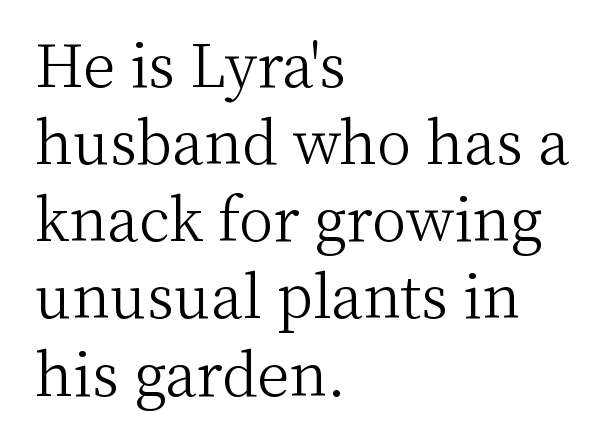
{"serif": "yes", "italic": "no", "bold": "no", "weight": "light", "width": "normal", "stroke_contrast": "medium", "x_height": "medium", "monospaced": "no", "underline": "no", "align": "left", "line_spacing": "normal", "line_spacing_ratio": 1.33, "letter_spacing": "normal", "letter_spacing_em": 0.0, "glyph_px": 58}
